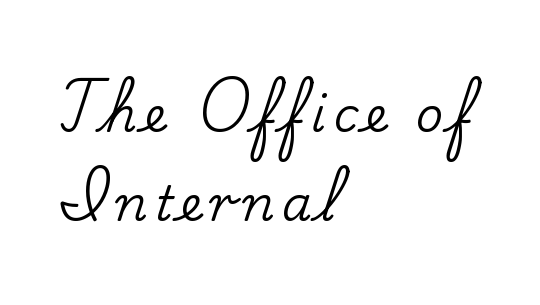
Q: Is the text italic (slanted)? A: Yes.
Q: Is the typeface a serif or a sans-serif typeface? A: Serif.
Q: Is the text underlined? A: No.
Q: How is the paragraph aligned? A: Left-aligned.
Q: Width (condensed, normal, or wide)? A: Normal.
Q: Stroke contrast? A: Low.
Q: x-height? A: Small.
Q: Monospaced? A: No.
